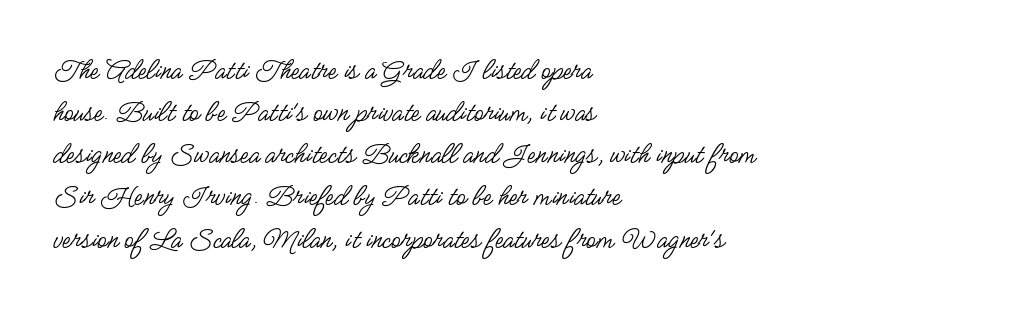
The image shows 31 px regular-weight, condensed sans-serif type; set left-aligned, normal line spacing (1.36x), normal letter spacing, not underlined; low stroke contrast and a small x-height.
